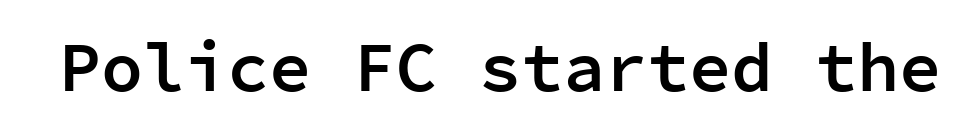
The image shows 70 px semibold sans-serif type, upright, monospaced; set normal letter spacing, not underlined; low stroke contrast and a medium x-height.
